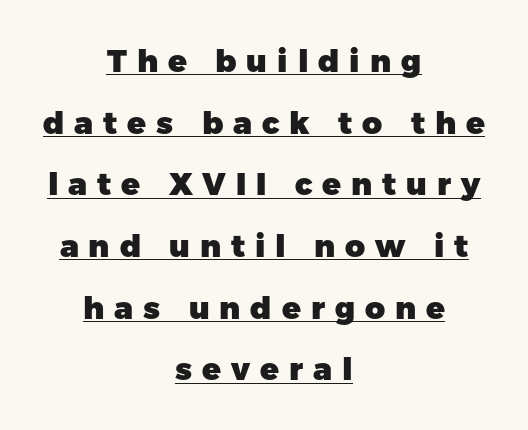
Q: Is the text bold? A: Yes.
Q: Is the text italic (slanted)? A: No, it is upright.
Q: Is the typeface a serif or a sans-serif typeface? A: Sans-serif.
Q: Is the text underlined? A: Yes.
Q: How is the paragraph aligned? A: Centered.
Q: Is the spacing between letters normal or unusually wide? A: Unusually wide.
Q: Is the spacing between lines tight, normal or loose? A: Loose.
Q: Width (condensed, normal, or wide)? A: Normal.
Q: Stroke contrast? A: Low.
Q: x-height? A: Medium.
Q: Monospaced? A: No.
